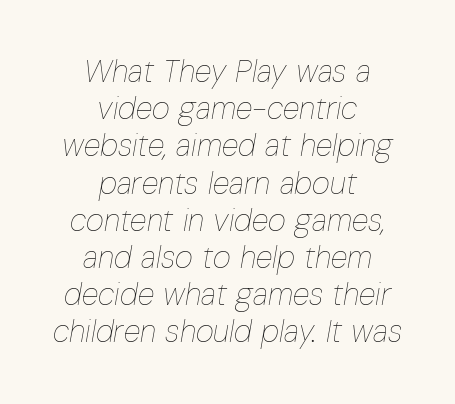
The font is comparable to plain body text, perhaps lighter. The text block is weighted toward neither margin, spreading evenly from the middle. Type without underlining. Character widths vary here, with narrow letters taking less room than wide ones. Look at the tracking — it's just the regular setting, nothing added.
